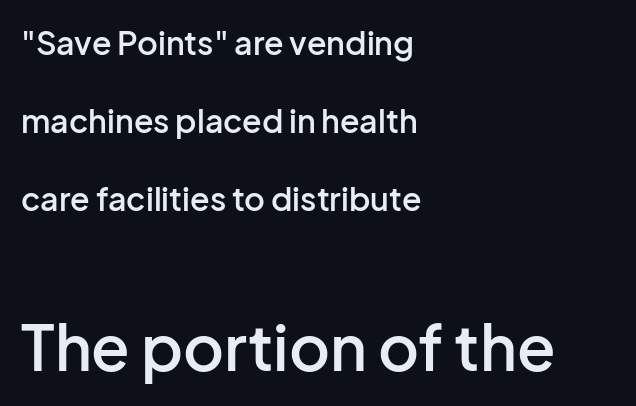
Q: Is the text bold? A: Semi-bold.
Q: Is the text italic (slanted)? A: No, it is upright.
Q: Is the typeface a serif or a sans-serif typeface? A: Sans-serif.
Q: Is the text underlined? A: No.
Q: How is the paragraph aligned? A: Left-aligned.
Q: Is the spacing between letters normal or unusually wide? A: Normal.
Q: Is the spacing between lines tight, normal or loose? A: Loose.
Q: Which block of text is set in a larger size, the first (top) or the second (bottom)? A: The second (bottom) one.
Q: Width (condensed, normal, or wide)? A: Normal.
Q: Stroke contrast? A: Low.
Q: x-height? A: Medium.
Q: Monospaced? A: No.
